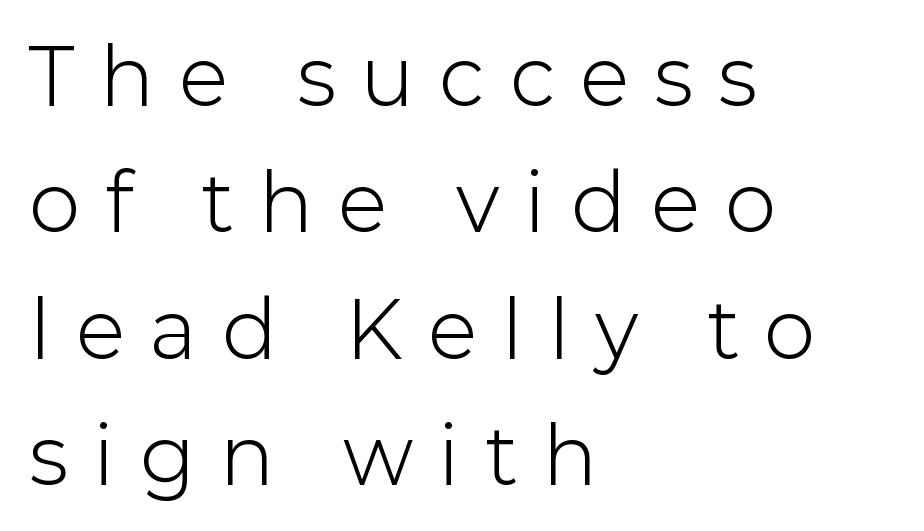
The image shows 77 px light sans-serif type, upright; set left-aligned, normal line spacing (1.64x), unusually wide letter spacing (+0.35 em), not underlined; low stroke contrast and a medium x-height.
